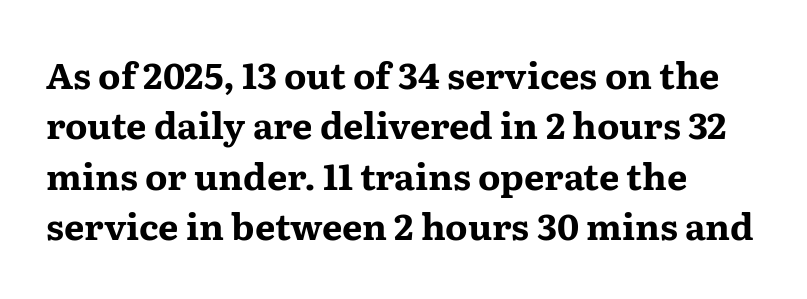
{"serif": "yes", "italic": "no", "bold": "yes", "weight": "bold", "width": "wide", "stroke_contrast": "medium", "x_height": "medium", "monospaced": "no", "underline": "no", "align": "left", "line_spacing": "normal", "line_spacing_ratio": 1.4, "letter_spacing": "normal", "letter_spacing_em": 0.0, "glyph_px": 36}
